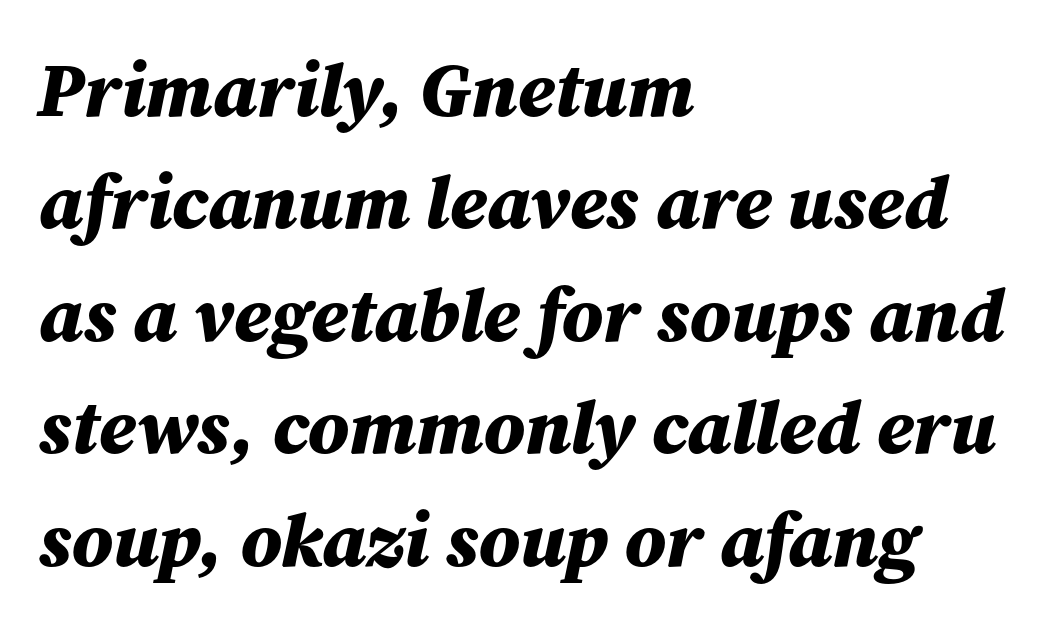
Q: Is the text bold? A: Yes.
Q: Is the text italic (slanted)? A: Yes, it leans right by about 12 degrees.
Q: Is the text underlined? A: No.
Q: How is the paragraph aligned? A: Left-aligned.
Q: Is the spacing between letters normal or unusually wide? A: Normal.
Q: Is the spacing between lines tight, normal or loose? A: Normal.
Q: Width (condensed, normal, or wide)? A: Normal.
Q: Stroke contrast? A: Medium.
Q: x-height? A: Medium.
Q: Monospaced? A: No.
